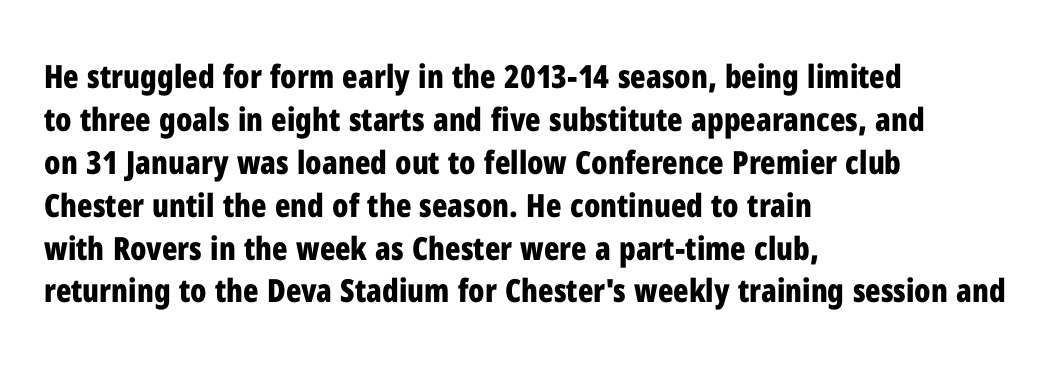
The line-height multiplier appears to be the usual default. Looks like regular typesetting: each glyph gets only the width it needs. The rag falls on the right side of this text block. The type is set solid horizontally, with unmodified tracking. Thick stems and heavy bowls — unmistakably bold.
